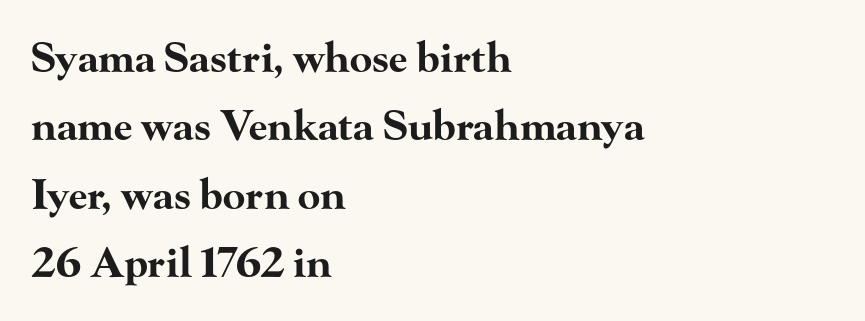
Only glyphs here, with clear space below each row. Heavy-handed strokes throughout: this text is bold. Line beginnings align vertically; line endings do not. The rendering uses natural spacing where letterforms have individual widths. The specimen reads as upright at a glance. Default kerning and tracking; the words read as compact shapes.
